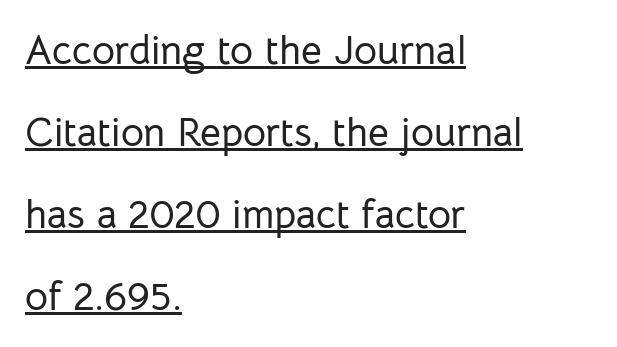
The image shows 40 px sans-serif type, upright; set left-aligned, loose line spacing (2.05x), normal letter spacing, underlined; low stroke contrast and a medium x-height.
